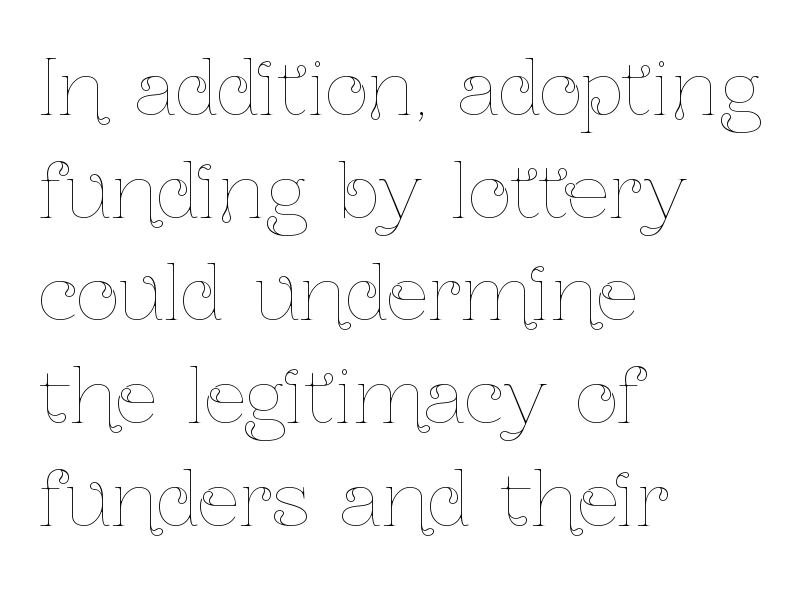
The image shows 75 px thin, condensed type, upright; set left-aligned, normal line spacing (1.37x), normal letter spacing, not underlined; low stroke contrast and a medium x-height.
